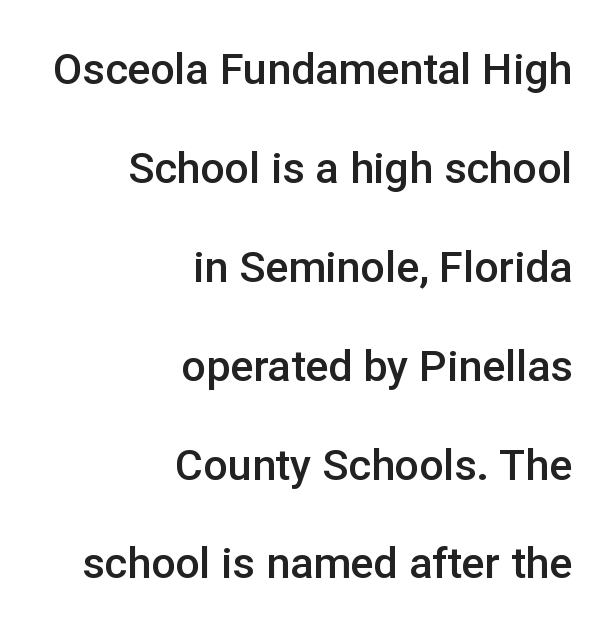
The image shows 43 px semibold sans-serif type, upright; set right-aligned, loose line spacing (2.3x), normal letter spacing, not underlined; low stroke contrast and a medium x-height.
